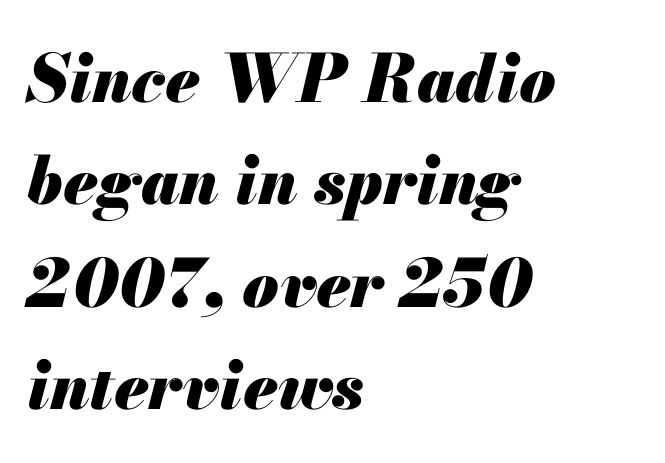
Check the space under the baseline: it is left empty. Left-aligned paragraph, ragged on the right. You'd pick this weight for a headline — it's a proper bold. Proportional: the letters do not fall into vertical columns.
